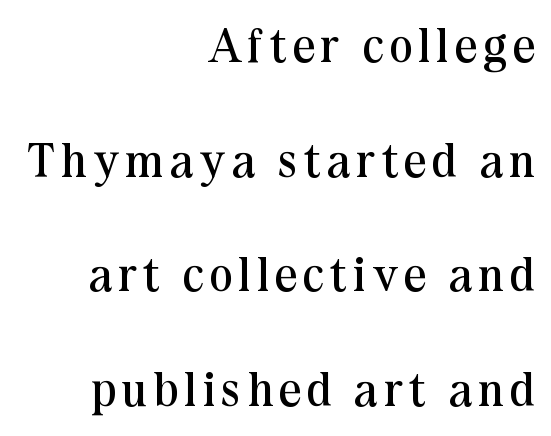
Q: Is the text bold? A: No.
Q: Is the text italic (slanted)? A: No, it is upright.
Q: Is the typeface a serif or a sans-serif typeface? A: Serif.
Q: Is the text underlined? A: No.
Q: How is the paragraph aligned? A: Right-aligned.
Q: Is the spacing between lines tight, normal or loose? A: Loose.
Q: Width (condensed, normal, or wide)? A: Normal.
Q: Stroke contrast? A: Medium.
Q: x-height? A: Medium.
Q: Monospaced? A: No.
